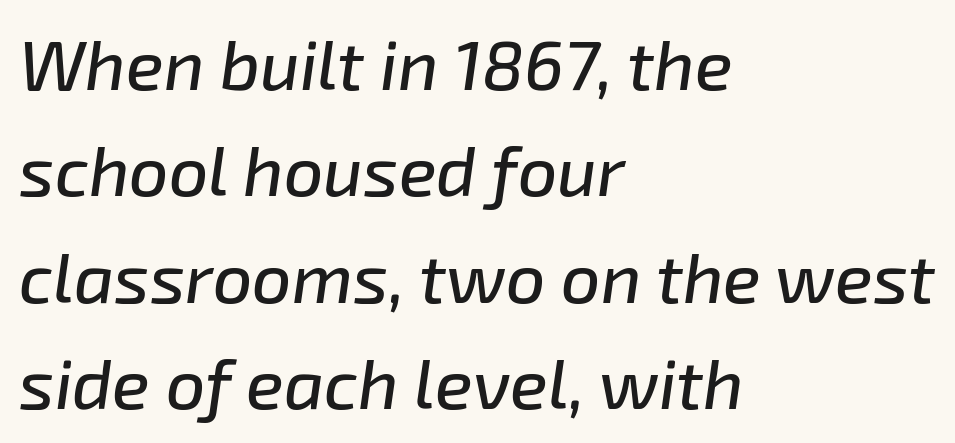
{"italic": "yes", "lean": "right", "slant_degrees": 8, "width": "normal", "stroke_contrast": "low", "x_height": "medium", "monospaced": "no", "underline": "no", "align": "left", "line_spacing": "normal", "line_spacing_ratio": 1.52, "letter_spacing": "normal", "letter_spacing_em": 0.0, "glyph_px": 70}
